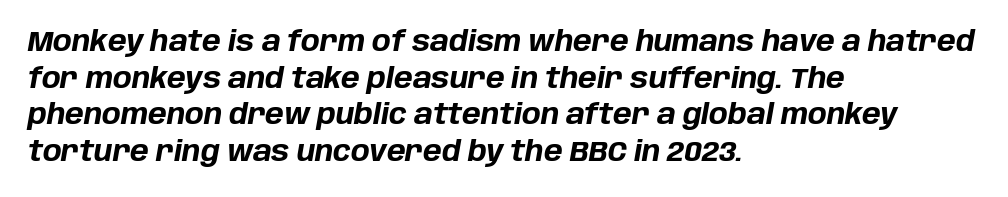
{"italic": "yes", "lean": "right", "slant_degrees": 10, "bold": "yes", "weight": "bold", "width": "normal", "stroke_contrast": "low", "x_height": "large", "monospaced": "no", "underline": "no", "align": "left", "line_spacing": "normal", "line_spacing_ratio": 1.31, "letter_spacing": "normal", "letter_spacing_em": 0.0, "glyph_px": 28}
